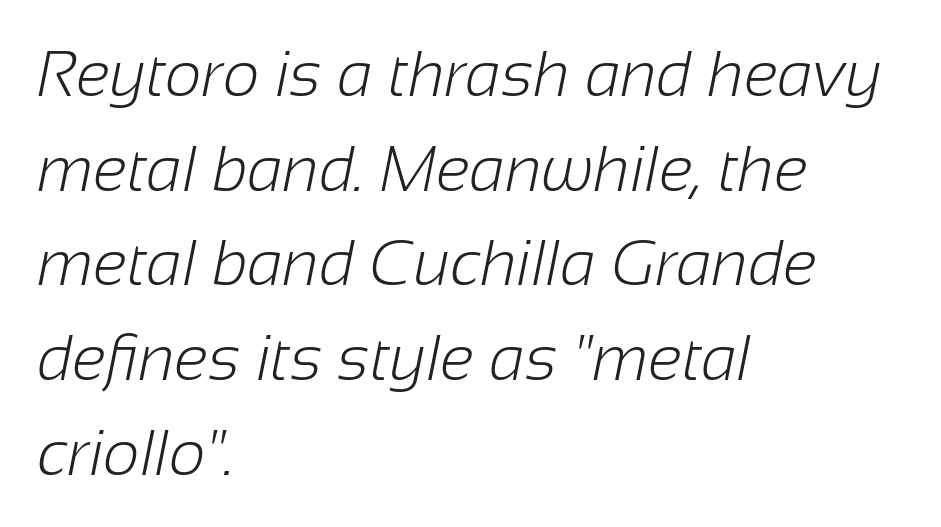
The image shows 64 px light sans-serif type; set left-aligned, normal line spacing (1.48x), normal letter spacing, not underlined; low stroke contrast and a medium x-height.
